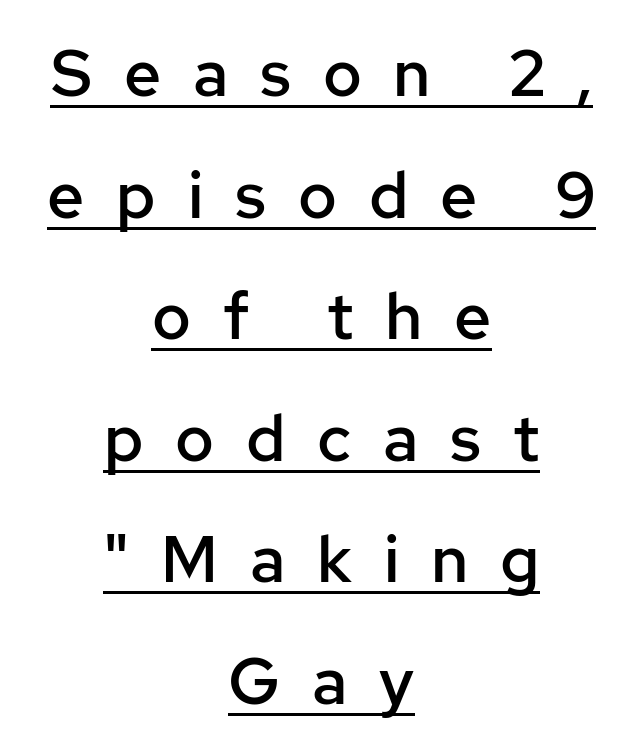
The image shows 65 px semibold sans-serif type, upright; set centered, line spacing 1.87x, unusually wide letter spacing (+0.49 em), underlined; low stroke contrast and a medium x-height.
